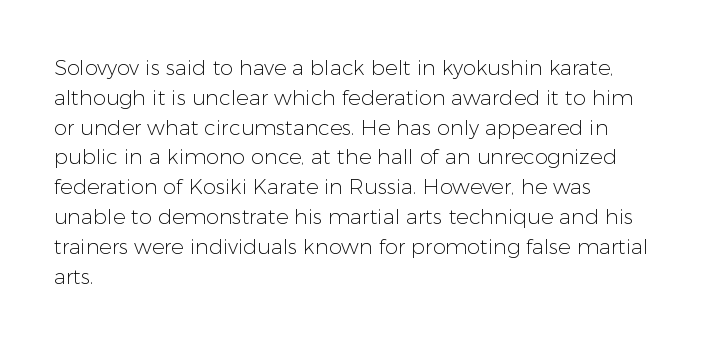
The image shows 21 px text type, upright; set left-aligned, normal line spacing (1.42x), normal letter spacing, not underlined.
